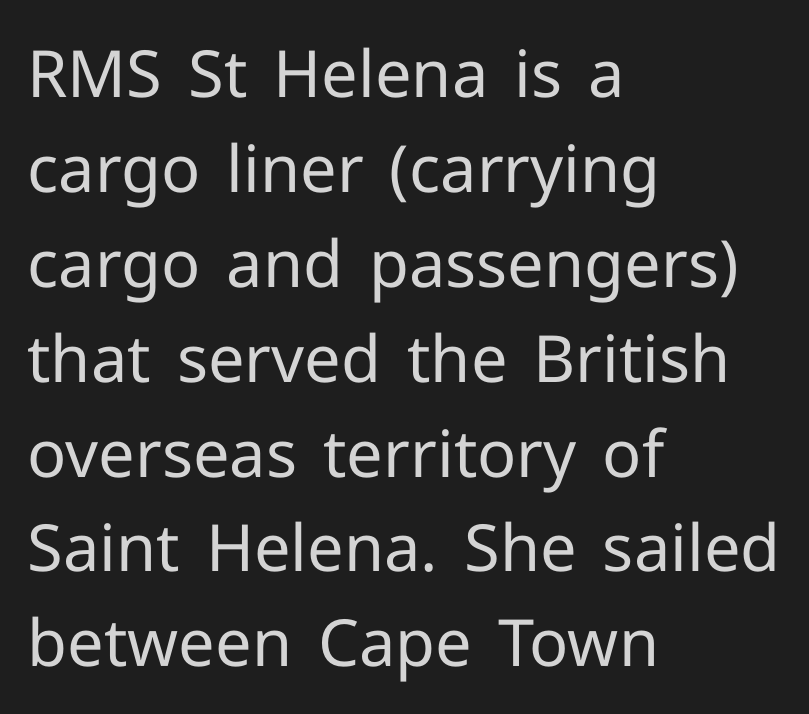
Q: Is the text bold? A: No.
Q: Is the text italic (slanted)? A: No, it is upright.
Q: Is the typeface a serif or a sans-serif typeface? A: Sans-serif.
Q: Is the text underlined? A: No.
Q: How is the paragraph aligned? A: Left-aligned.
Q: Is the spacing between letters normal or unusually wide? A: Normal.
Q: Is the spacing between lines tight, normal or loose? A: Normal.
Q: Width (condensed, normal, or wide)? A: Normal.
Q: Stroke contrast? A: Low.
Q: x-height? A: Medium.
Q: Monospaced? A: No.
